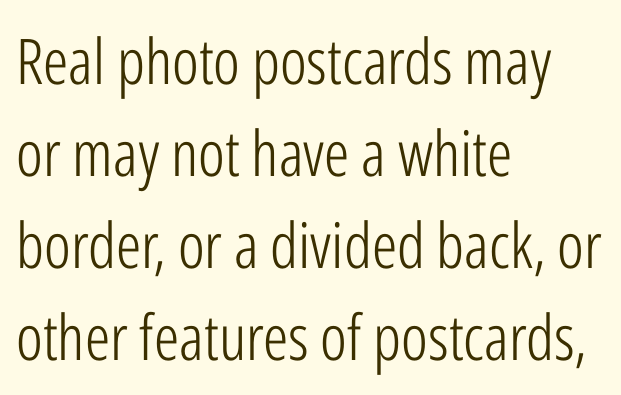
Casual observation: everything's shoved over to the left. The face used here is a sans, in the tradition of grotesques and geometrics. The rows are spaced the way most documents space them. The weight tops out at a normal text grade. This sample uses plain, unmodified letter spacing. Each letter keeps its own natural width here, so spacing adapts to shape.
